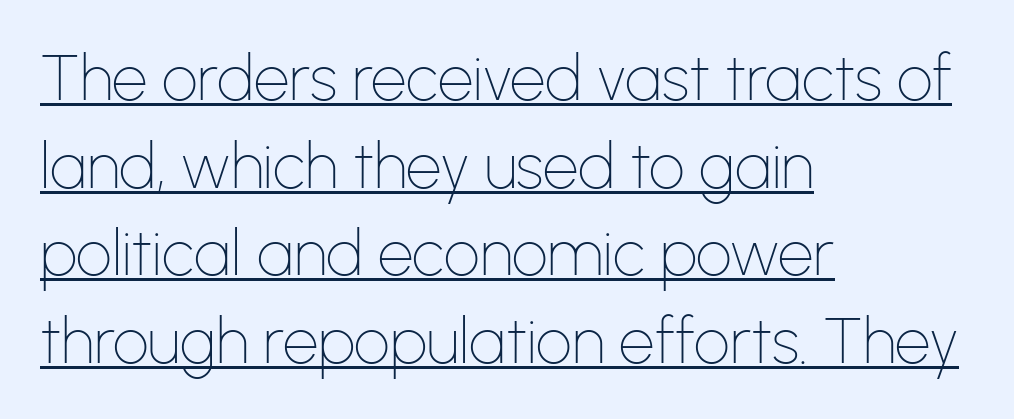
{"serif": "no", "italic": "no", "bold": "no", "weight": "thin", "width": "normal", "stroke_contrast": "low", "x_height": "medium", "monospaced": "no", "underline": "yes", "align": "left", "line_spacing": "normal", "line_spacing_ratio": 1.39, "letter_spacing": "normal", "letter_spacing_em": 0.0, "glyph_px": 63}
